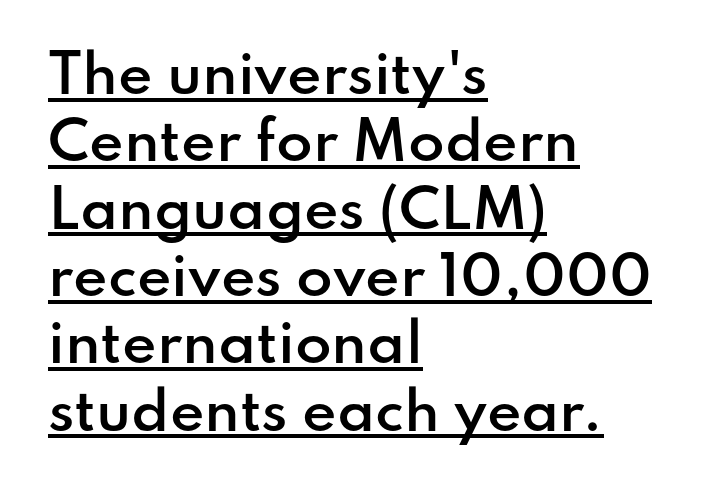
Firm but not heavy-handed strokes: this text is semibold. Caption: lettering with a line underneath. The line-height multiplier appears to be the usual default. Upright lettering throughout.
